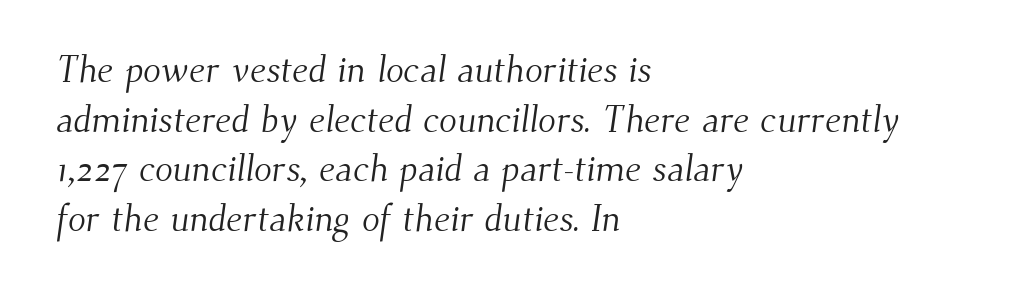
{"serif": "yes", "bold": "no", "weight": "light", "width": "normal", "stroke_contrast": "medium", "x_height": "small", "monospaced": "no", "underline": "no", "align": "left", "line_spacing": "normal", "line_spacing_ratio": 1.34, "letter_spacing": "normal", "letter_spacing_em": 0.0, "glyph_px": 37}
